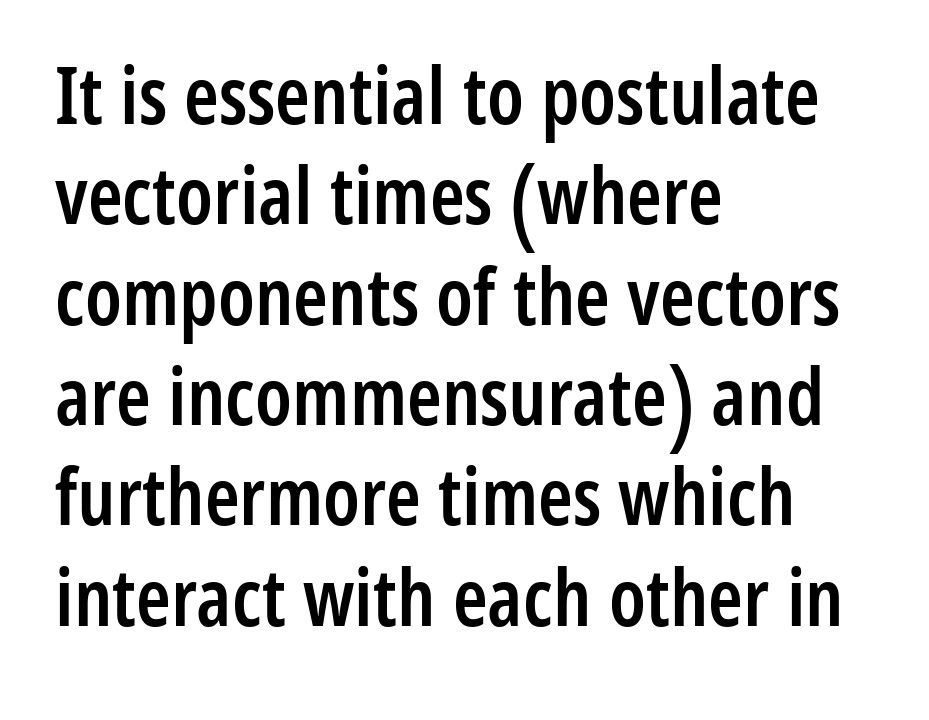
Regular leading. Slightly chunky letters — semibold, I'd say, not full bold. Is this a sans? Yes — the strokes have no serifs. Unmarked baselines from the first word to the last.
